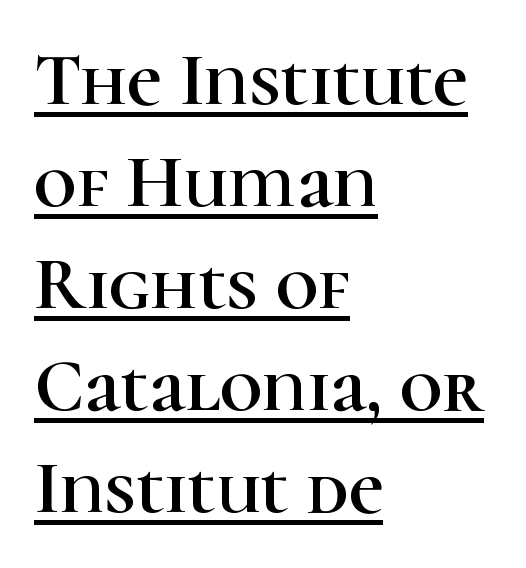
Q: Is the text italic (slanted)? A: No, it is upright.
Q: Is the typeface a serif or a sans-serif typeface? A: Serif.
Q: Is the text underlined? A: Yes.
Q: How is the paragraph aligned? A: Left-aligned.
Q: Is the spacing between letters normal or unusually wide? A: Normal.
Q: Is the spacing between lines tight, normal or loose? A: Normal.
Q: Width (condensed, normal, or wide)? A: Normal.
Q: Stroke contrast? A: High.
Q: x-height? A: Medium.
Q: Monospaced? A: No.
